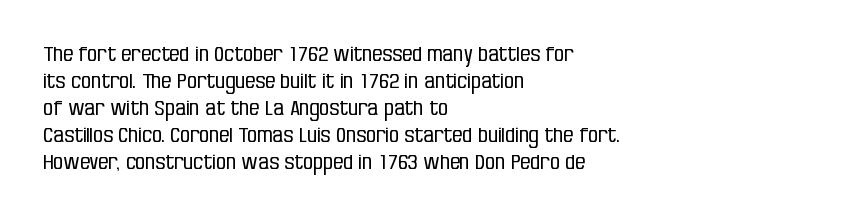
This sample uses an upright cut, with every glyph sitting square on the baseline. Reading down the column, the eye jumps a familiar distance to each next line. The horizontal fit of the characters is conventional and even. This is not heavy type; no bold has been used.
